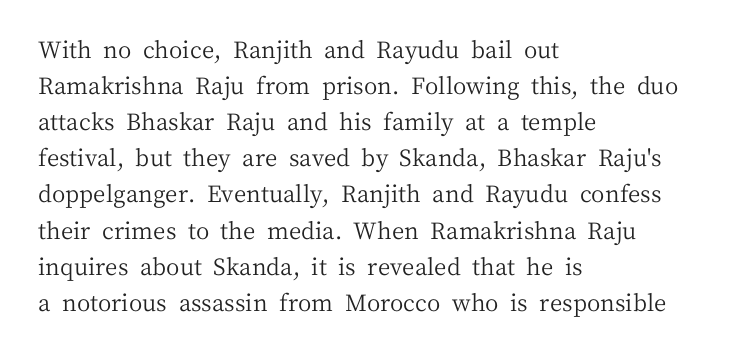
Nothing unusual about the tracking: characters are spaced as the font intends. The typesetter chose a ragged-right arrangement here. Vertical strokes here are truly vertical. In terms of leading, this rendering sits right in the middle.
